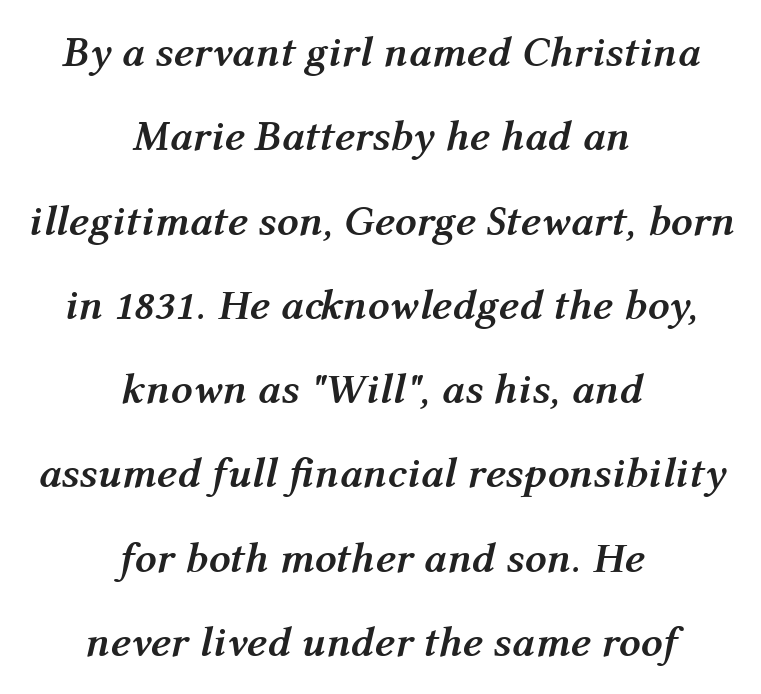
Q: Is the text bold? A: Yes.
Q: Is the text italic (slanted)? A: Yes, it leans right by about 12 degrees.
Q: Is the text underlined? A: No.
Q: How is the paragraph aligned? A: Centered.
Q: Is the spacing between letters normal or unusually wide? A: Normal.
Q: Is the spacing between lines tight, normal or loose? A: Loose.
Q: Width (condensed, normal, or wide)? A: Normal.
Q: Stroke contrast? A: Medium.
Q: x-height? A: Medium.
Q: Monospaced? A: No.
